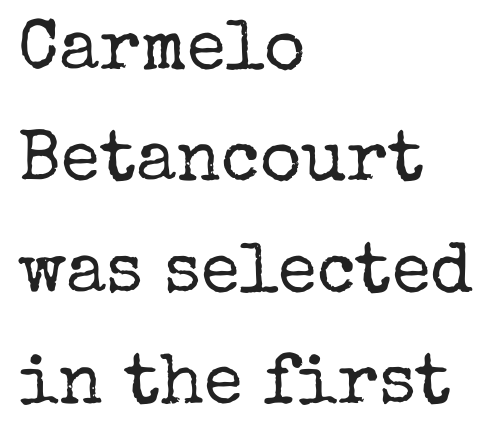
{"serif": "yes", "italic": "no", "bold": "no", "weight": "regular", "width": "normal", "stroke_contrast": "low", "x_height": "medium", "monospaced": "no", "underline": "no", "align": "left", "line_spacing": "normal", "line_spacing_ratio": 1.57, "letter_spacing": "normal", "letter_spacing_em": 0.0, "glyph_px": 71}
